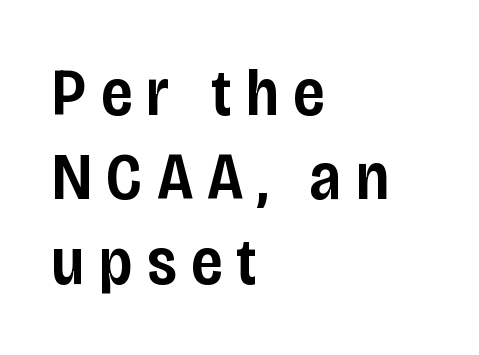
Bold? Not quite — semibold, heavier than regular but stopping short. Clear beneath every line of the passage. The letters stand straight up with perfectly vertical stems. This rendering employs a face without finishing strokes, i.e., a sans-serif.
